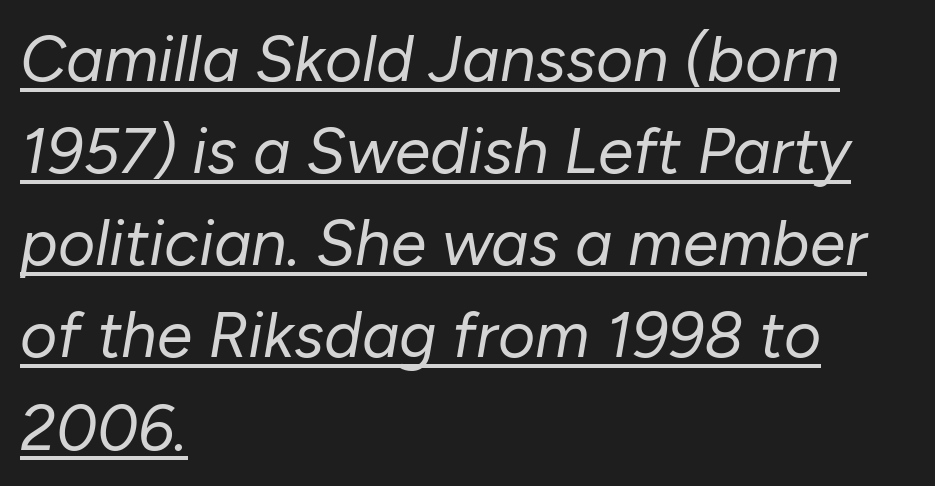
{"italic": "yes", "lean": "right", "slant_degrees": 10, "bold": "no", "weight": "regular", "width": "normal", "stroke_contrast": "low", "x_height": "medium", "monospaced": "no", "underline": "yes", "align": "left", "line_spacing": "normal", "line_spacing_ratio": 1.44, "letter_spacing": "normal", "letter_spacing_em": 0.0, "glyph_px": 64}
